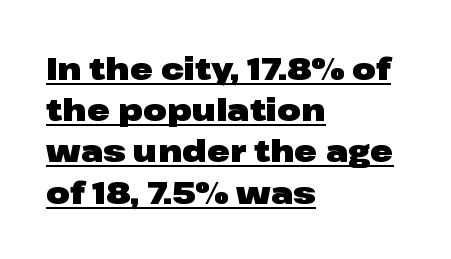
The image shows 31 px heavy, wide sans-serif type, upright; set left-aligned, normal line spacing (1.33x), normal letter spacing, underlined; low stroke contrast and a medium x-height.
